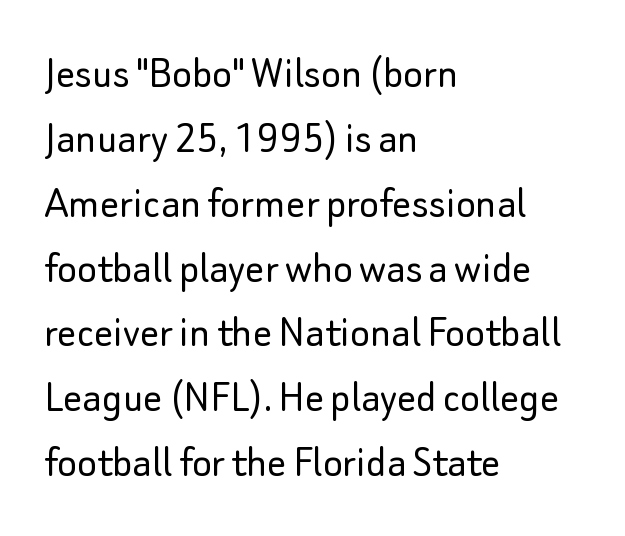
No heavy texture on the line: the type isn't bold. This is sans-serif lettering, the kind often seen on screens and signage. The glyphs are unaccompanied by any horizontal stroke below them. Whoever set this chose a conventional vertical rhythm. The letters sit at their default tracking, neither squeezed nor spread.
